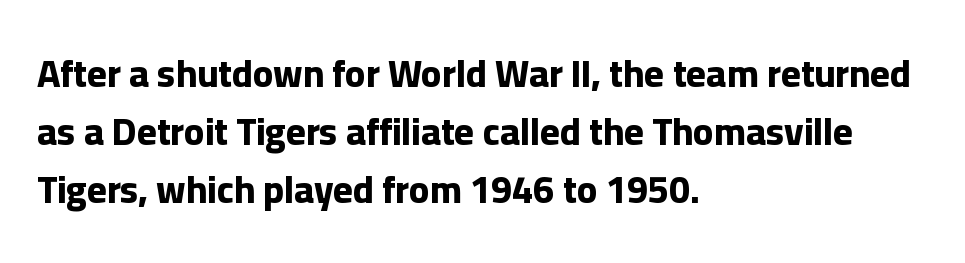
Q: Is the text bold? A: Yes.
Q: Is the text italic (slanted)? A: No, it is upright.
Q: Is the typeface a serif or a sans-serif typeface? A: Sans-serif.
Q: Is the text underlined? A: No.
Q: How is the paragraph aligned? A: Left-aligned.
Q: Is the spacing between letters normal or unusually wide? A: Normal.
Q: Is the spacing between lines tight, normal or loose? A: Normal.
Q: Width (condensed, normal, or wide)? A: Normal.
Q: Stroke contrast? A: Low.
Q: x-height? A: Medium.
Q: Monospaced? A: No.
